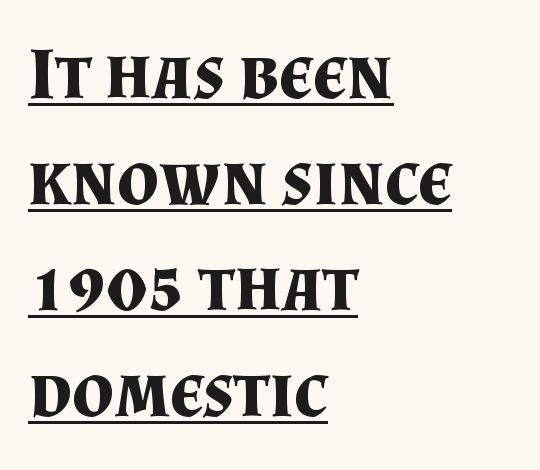
The rows are spaced the way most documents space them. Caption: multi-line text, flush left, ragged right. Caption: lettering with a line underneath. These lines keep a tight, regular rhythm from letter to letter. Stroke thickness is high; the sample reads as a true bold. Yep, those are serifs on the letters.
